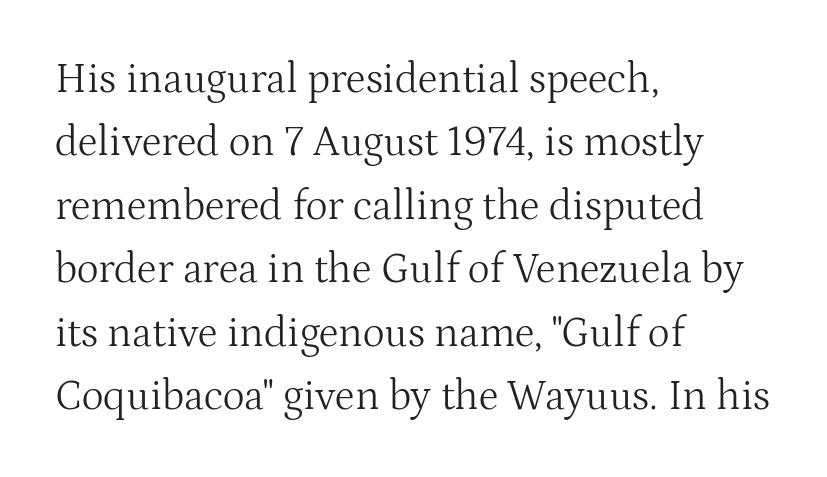
Is there much room between lines? A standard amount, neither cramped nor airy. Posture: vertical. Summary of weight: not heavy and not bold. Beneath every word, the page is bare.
